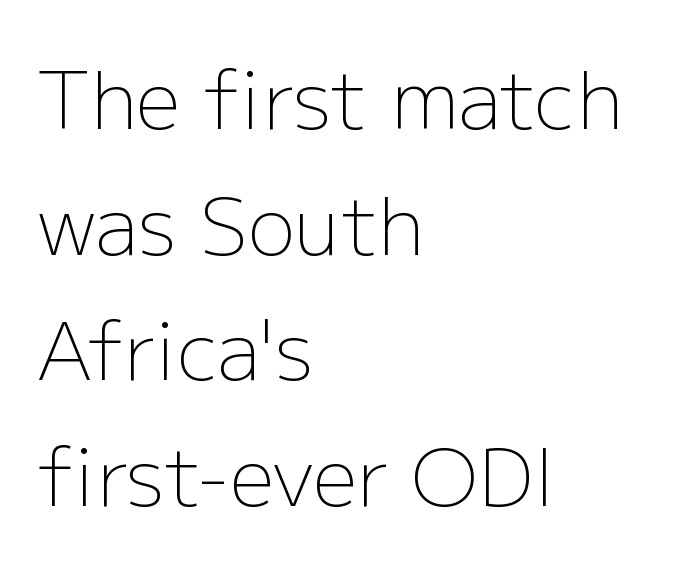
{"serif": "no", "italic": "no", "bold": "no", "weight": "light", "width": "normal", "stroke_contrast": "low", "x_height": "medium", "monospaced": "no", "underline": "no", "align": "left", "line_spacing": "normal", "line_spacing_ratio": 1.59, "letter_spacing": "normal", "letter_spacing_em": 0.0, "glyph_px": 79}
